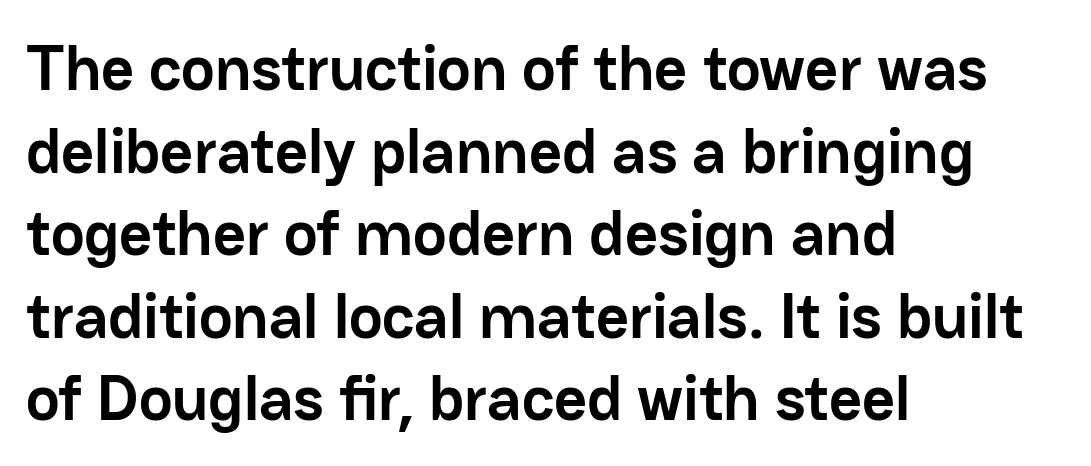
Q: Is the text bold? A: Yes.
Q: Is the text italic (slanted)? A: No, it is upright.
Q: Is the typeface a serif or a sans-serif typeface? A: Sans-serif.
Q: Is the text underlined? A: No.
Q: How is the paragraph aligned? A: Left-aligned.
Q: Is the spacing between letters normal or unusually wide? A: Normal.
Q: Is the spacing between lines tight, normal or loose? A: Normal.
Q: Width (condensed, normal, or wide)? A: Normal.
Q: Stroke contrast? A: Low.
Q: x-height? A: Medium.
Q: Monospaced? A: No.
